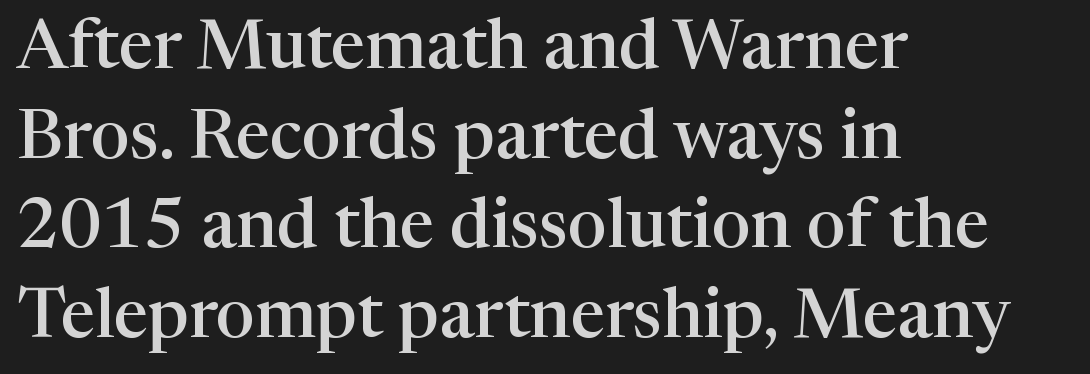
Q: Is the text bold? A: Semi-bold.
Q: Is the text italic (slanted)? A: No, it is upright.
Q: Is the typeface a serif or a sans-serif typeface? A: Serif.
Q: Is the text underlined? A: No.
Q: How is the paragraph aligned? A: Left-aligned.
Q: Is the spacing between letters normal or unusually wide? A: Normal.
Q: Is the spacing between lines tight, normal or loose? A: Normal.
Q: Width (condensed, normal, or wide)? A: Normal.
Q: Stroke contrast? A: High.
Q: x-height? A: Medium.
Q: Monospaced? A: No.
